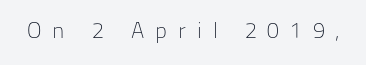
Q: Is the text bold? A: No.
Q: Is the text italic (slanted)? A: No, it is upright.
Q: Is the text underlined? A: No.
Q: Is the spacing between letters normal or unusually wide? A: Unusually wide.
